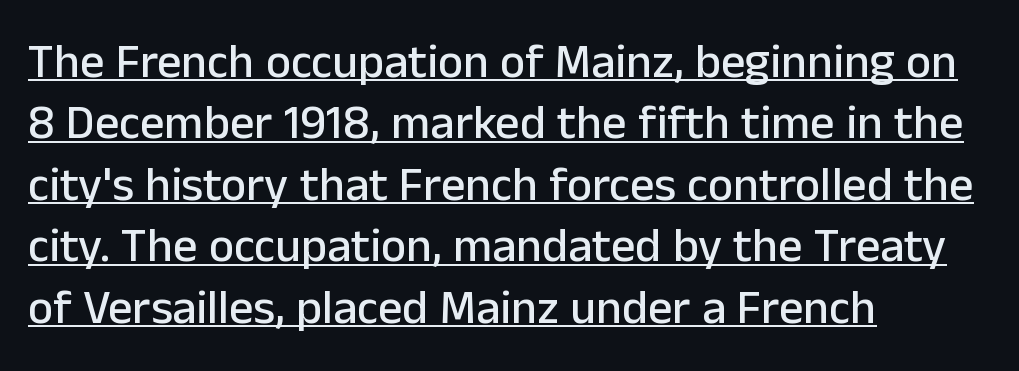
Q: Is the text italic (slanted)? A: No, it is upright.
Q: Is the typeface a serif or a sans-serif typeface? A: Sans-serif.
Q: Is the text underlined? A: Yes.
Q: How is the paragraph aligned? A: Left-aligned.
Q: Is the spacing between letters normal or unusually wide? A: Normal.
Q: Is the spacing between lines tight, normal or loose? A: Normal.
Q: Width (condensed, normal, or wide)? A: Normal.
Q: Stroke contrast? A: Low.
Q: x-height? A: Medium.
Q: Monospaced? A: No.
